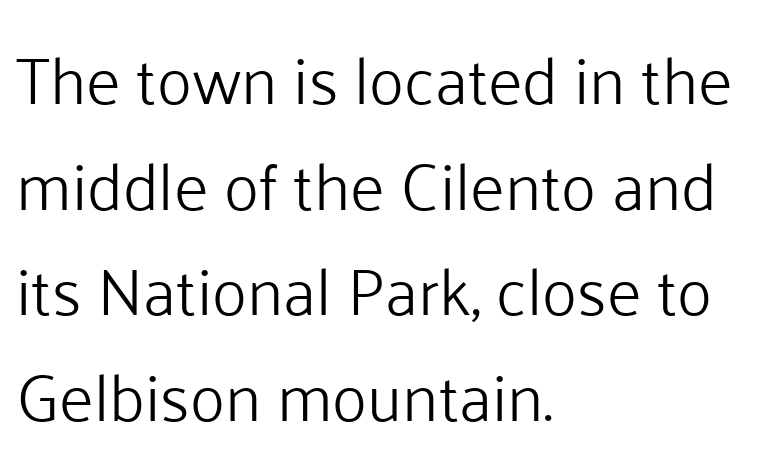
{"serif": "no", "italic": "no", "bold": "no", "weight": "light", "width": "normal", "stroke_contrast": "low", "x_height": "medium", "monospaced": "no", "underline": "no", "align": "left", "line_spacing": "normal", "line_spacing_ratio": 1.6, "letter_spacing": "normal", "letter_spacing_em": 0.0, "glyph_px": 66}
